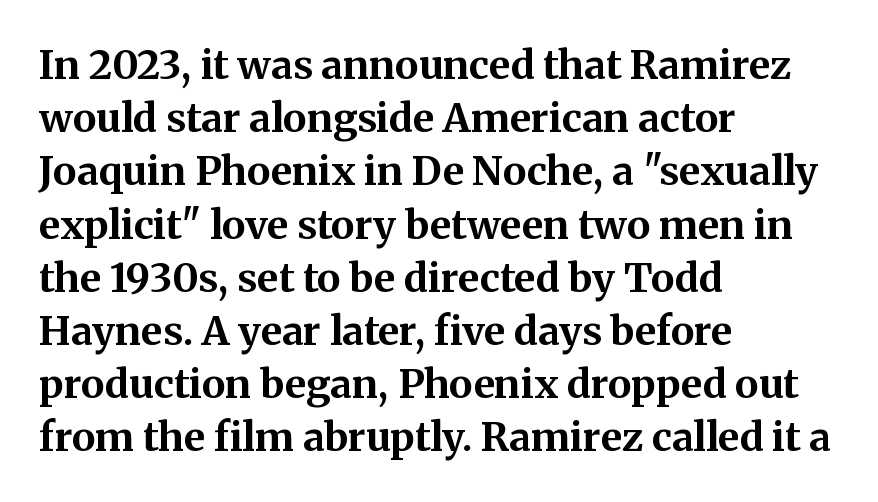
Q: Is the text bold? A: Yes.
Q: Is the text italic (slanted)? A: No, it is upright.
Q: Is the typeface a serif or a sans-serif typeface? A: Serif.
Q: Is the text underlined? A: No.
Q: How is the paragraph aligned? A: Left-aligned.
Q: Is the spacing between letters normal or unusually wide? A: Normal.
Q: Is the spacing between lines tight, normal or loose? A: Normal.
Q: Width (condensed, normal, or wide)? A: Normal.
Q: Stroke contrast? A: Medium.
Q: x-height? A: Medium.
Q: Monospaced? A: No.
